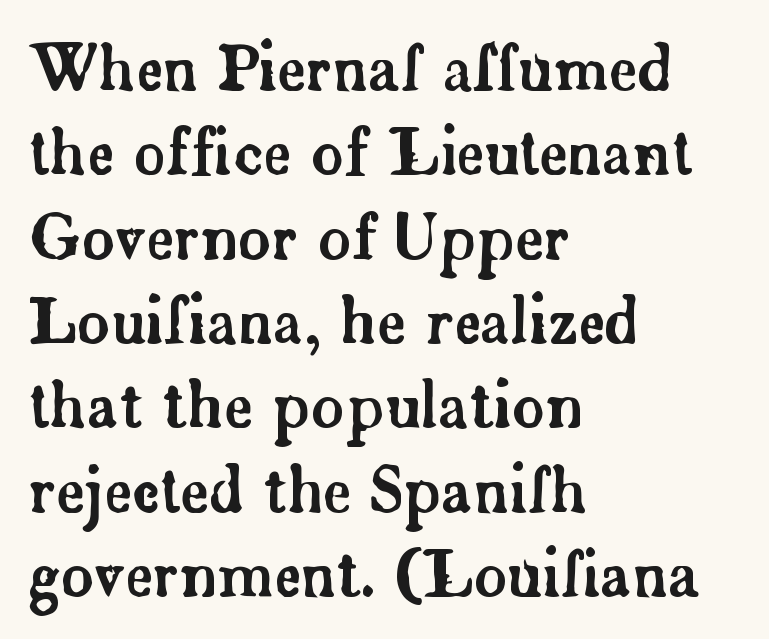
{"serif": "yes", "italic": "no", "width": "normal", "stroke_contrast": "low", "x_height": "small", "monospaced": "no", "underline": "no", "align": "left", "line_spacing": "normal", "line_spacing_ratio": 1.36, "letter_spacing": "normal", "letter_spacing_em": 0.0, "glyph_px": 62}
